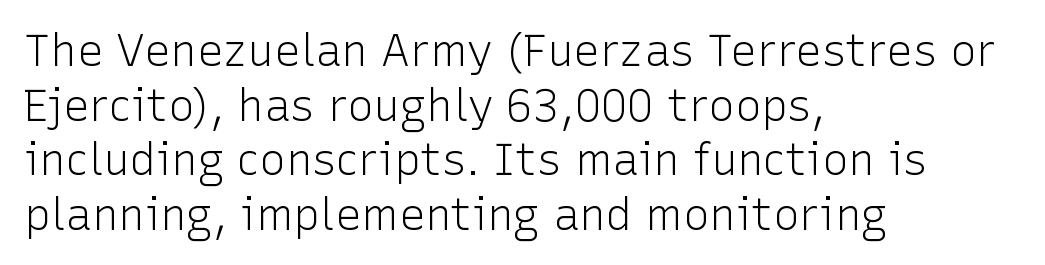
Tall strokes in this sample are plumb rather than angled. No chunkiness to these letters — they're not bold. Look at the tracking — it's just the regular setting, nothing added. Look at the bottom of the vertical strokes: they stop flat, with no serifs.
